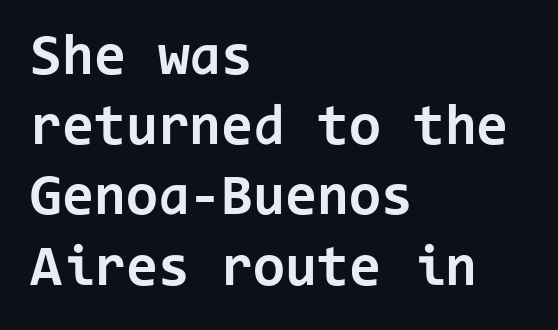
The image shows 58 px bold sans-serif type, upright, monospaced; set left-aligned, line spacing 1.21x, normal letter spacing, not underlined; low stroke contrast and a medium x-height.
